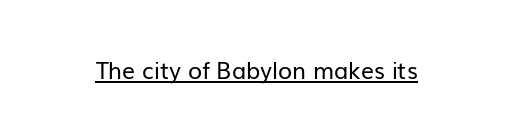
Q: Is the text bold? A: No.
Q: Is the text italic (slanted)? A: No, it is upright.
Q: Is the text underlined? A: Yes.
Q: Is the spacing between letters normal or unusually wide? A: Normal.
